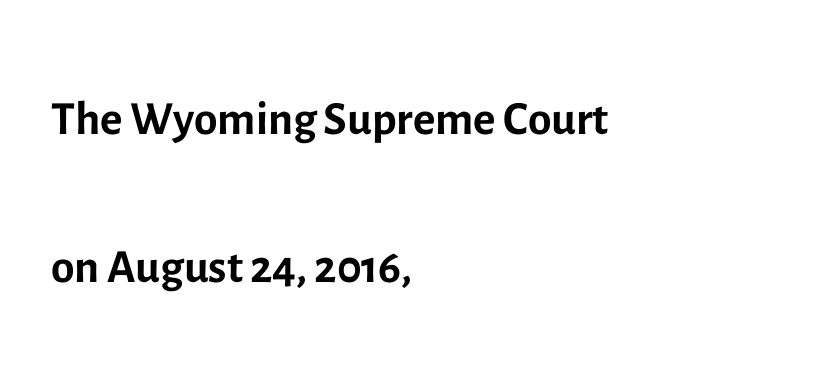
Has an underline been added? It has not. No heavy texture on the line: the type isn't bold. The face used here is proportionally spaced, like ordinary book or web type. Look at the bottom of the vertical strokes: they stop flat, with no serifs. Tall strokes in this sample are plumb rather than angled.
